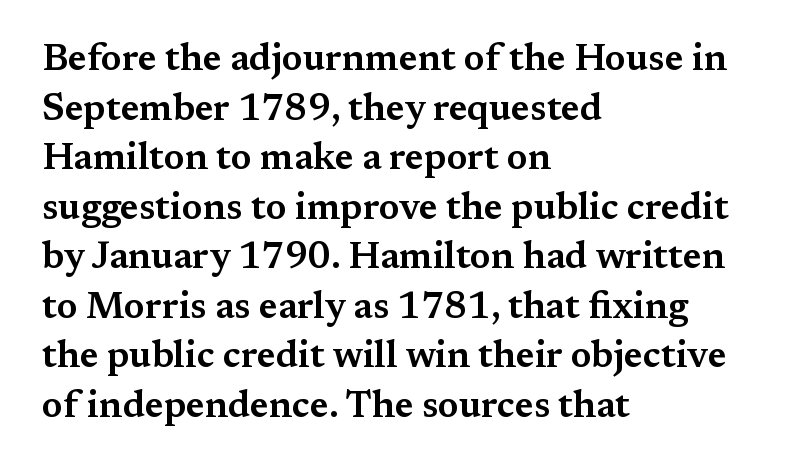
Q: Is the text italic (slanted)? A: No, it is upright.
Q: Is the typeface a serif or a sans-serif typeface? A: Serif.
Q: Is the text underlined? A: No.
Q: How is the paragraph aligned? A: Left-aligned.
Q: Is the spacing between letters normal or unusually wide? A: Normal.
Q: Is the spacing between lines tight, normal or loose? A: Normal.
Q: Width (condensed, normal, or wide)? A: Wide.
Q: Stroke contrast? A: Medium.
Q: x-height? A: Medium.
Q: Monospaced? A: No.
